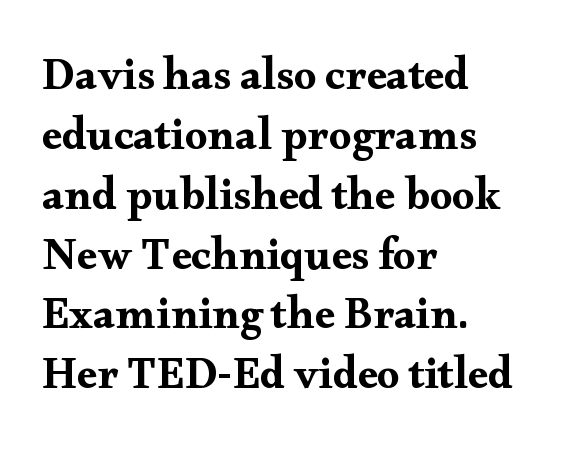
Q: Is the text italic (slanted)? A: No, it is upright.
Q: Is the typeface a serif or a sans-serif typeface? A: Serif.
Q: Is the text underlined? A: No.
Q: How is the paragraph aligned? A: Left-aligned.
Q: Is the spacing between letters normal or unusually wide? A: Normal.
Q: Is the spacing between lines tight, normal or loose? A: Normal.
Q: Width (condensed, normal, or wide)? A: Wide.
Q: Stroke contrast? A: Medium.
Q: x-height? A: Small.
Q: Monospaced? A: No.
